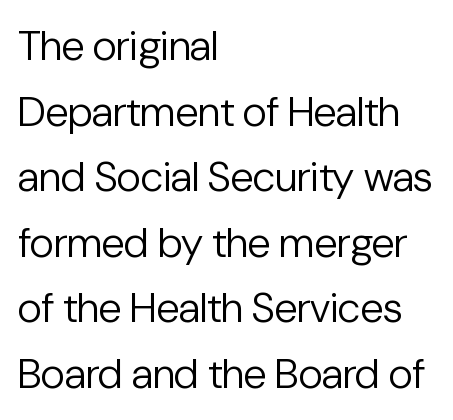
Q: Is the text bold? A: No.
Q: Is the text italic (slanted)? A: No, it is upright.
Q: Is the typeface a serif or a sans-serif typeface? A: Sans-serif.
Q: Is the text underlined? A: No.
Q: How is the paragraph aligned? A: Left-aligned.
Q: Is the spacing between letters normal or unusually wide? A: Normal.
Q: Is the spacing between lines tight, normal or loose? A: Normal.
Q: Width (condensed, normal, or wide)? A: Normal.
Q: Stroke contrast? A: Low.
Q: x-height? A: Medium.
Q: Monospaced? A: No.
